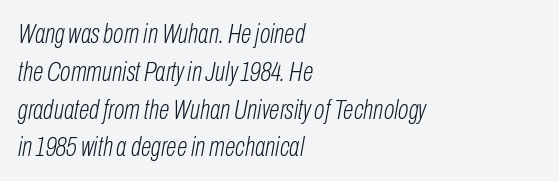
The image shows 28 px light, condensed type, italic (leaning right); set left-aligned, normal line spacing (1.35x), normal letter spacing, not underlined; low stroke contrast and a medium x-height.
